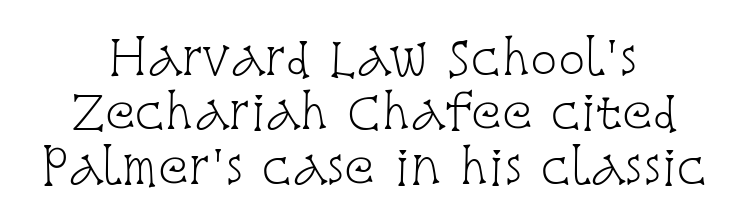
{"serif": "yes", "italic": "no", "bold": "no", "weight": "light", "width": "condensed", "stroke_contrast": "low", "x_height": "large", "monospaced": "no", "underline": "no", "align": "center", "line_spacing_ratio": 1.21, "letter_spacing": "normal", "letter_spacing_em": 0.0, "glyph_px": 45}
